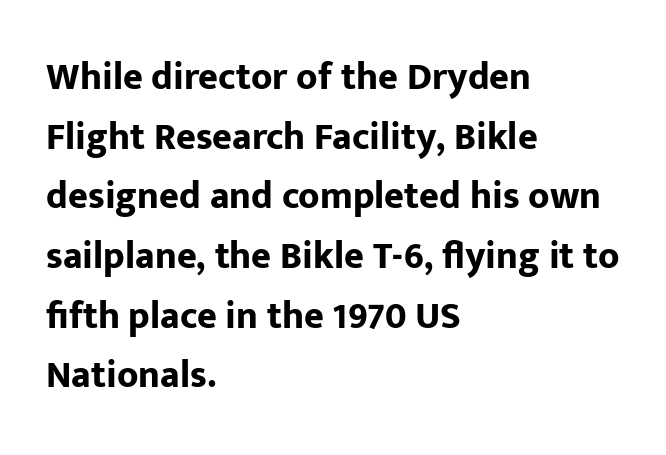
{"serif": "no", "italic": "no", "bold": "yes", "weight": "bold", "width": "normal", "stroke_contrast": "low", "x_height": "medium", "monospaced": "no", "underline": "no", "align": "left", "line_spacing": "normal", "line_spacing_ratio": 1.57, "letter_spacing": "normal", "letter_spacing_em": 0.0, "glyph_px": 38}
